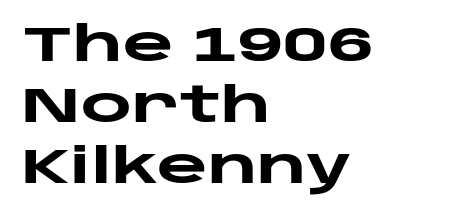
The image shows 49 px heavy, wide sans-serif type, upright; set left-aligned, line spacing 1.24x, normal letter spacing, not underlined; low stroke contrast and a large x-height.
